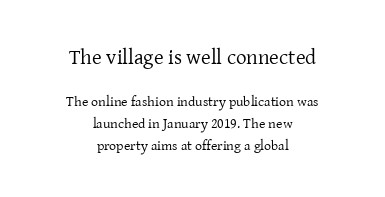
The image shows 21 px text type, upright; set centered, normal line spacing (1.58x), normal letter spacing, not underlined; the first (top) block is 1.5x larger.
